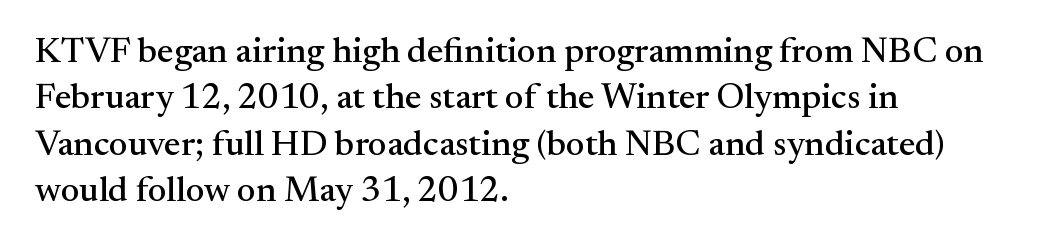
You can tell it's not italic because the verticals are truly vertical. Underlining? Definitely not there. Which margin do the lines hug? The left one — the right edge is uneven. Is this a fixed-width face? No — the glyphs have proportional, varying widths.
